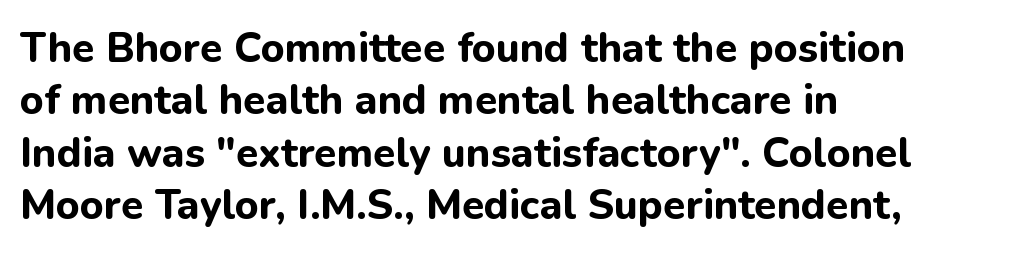
{"serif": "no", "italic": "no", "bold": "yes", "weight": "bold", "width": "normal", "stroke_contrast": "low", "x_height": "medium", "monospaced": "no", "underline": "no", "align": "left", "line_spacing": "normal", "line_spacing_ratio": 1.28, "letter_spacing": "normal", "letter_spacing_em": 0.0, "glyph_px": 41}
